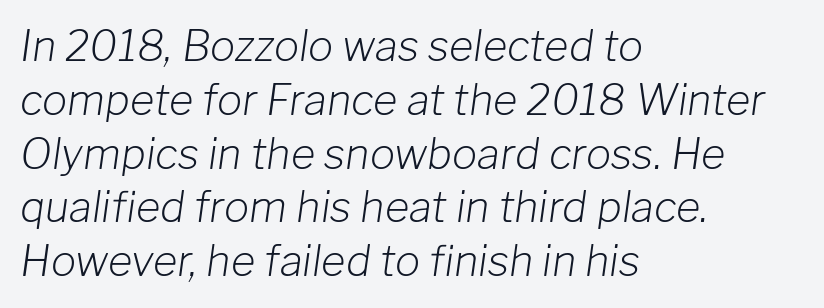
Q: Is the text bold? A: No.
Q: Is the text italic (slanted)? A: Yes, it leans right by about 8 degrees.
Q: Is the text underlined? A: No.
Q: How is the paragraph aligned? A: Left-aligned.
Q: Is the spacing between letters normal or unusually wide? A: Normal.
Q: Is the spacing between lines tight, normal or loose? A: Normal.
Q: Width (condensed, normal, or wide)? A: Normal.
Q: Stroke contrast? A: Low.
Q: x-height? A: Medium.
Q: Monospaced? A: No.
